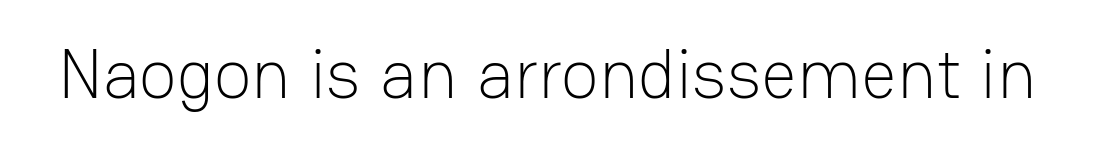
The image shows 70 px light sans-serif type, upright; set normal letter spacing, not underlined; low stroke contrast and a medium x-height.
